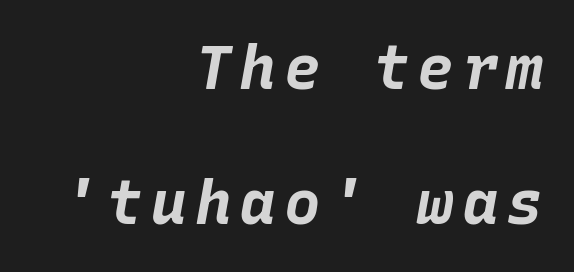
These lines carry a lot of weight — the face is fully bold. Right-aligned paragraph, ragged on the left. Is this a fixed-width face? Yes — each glyph sits in an identical cell. A bare baseline throughout the passage. Rendered with sloped, italic letterforms. Reading down the column, the eye jumps a long way to each next line.
